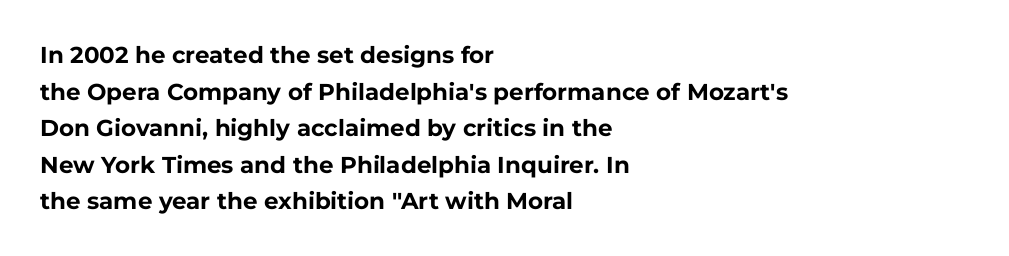
The image shows 23 px bold type, upright; set left-aligned, normal line spacing (1.59x), normal letter spacing, not underlined.
